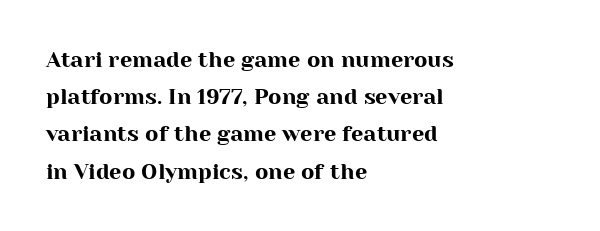
The ragged edge is on the right, which tells us the setting is flush left. Inter-character spacing is left at the font's built-in metrics. Notice how the stems are strictly vertical — no italics here. The block of text has a typical density, with ordinary space between rows. Lines of text with bare space underneath.
